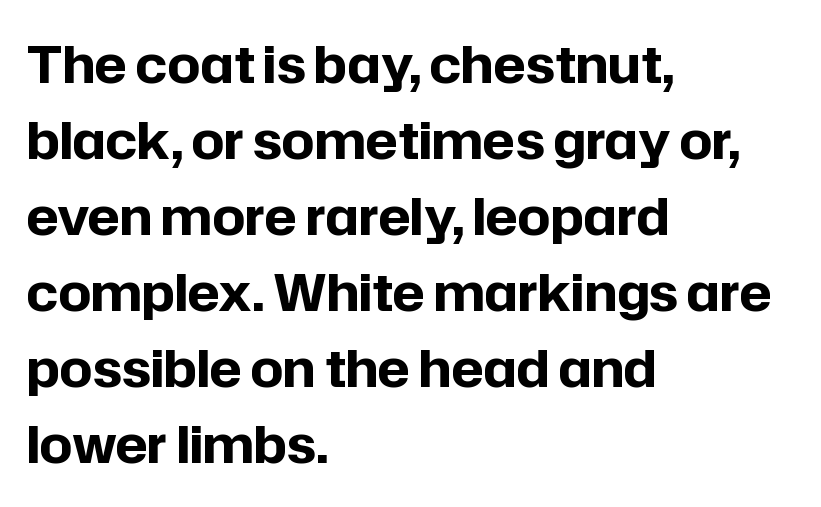
Each new line begins a customary step beneath the previous one. Nobody touched the tracking dial on this one. Typographic density is high because the face is bold. Is this a fixed-width face? No — the glyphs have proportional, varying widths. The compositor pushed each line to the left boundary.
